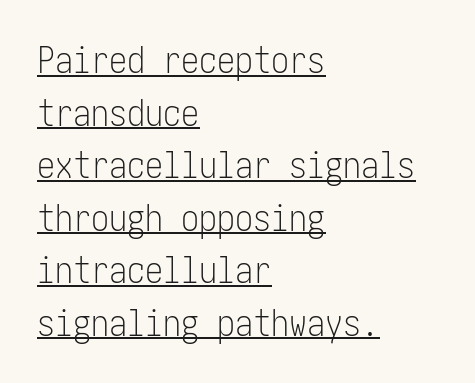
{"serif": "no", "italic": "no", "bold": "no", "weight": "light", "width": "condensed", "stroke_contrast": "low", "x_height": "medium", "underline": "yes", "align": "left", "line_spacing": "normal", "line_spacing_ratio": 1.46, "letter_spacing": "normal", "letter_spacing_em": 0.0, "glyph_px": 36}
